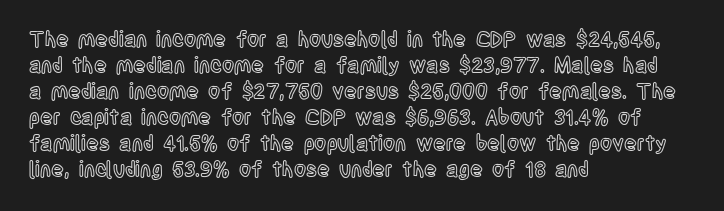
The image shows 21 px text type, upright; set left-aligned, line spacing 1.24x, normal letter spacing, not underlined.
